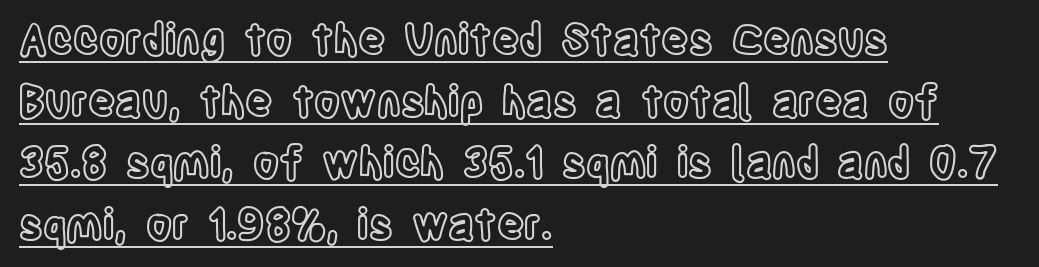
These lines stack with their left ends in a neat column. Nobody touched the tracking dial on this one. Varying glyph widths throughout — classic text-font behaviour. The axis of the letterforms is exactly vertical. Baseline-to-baseline distance is the conventional proportion of letter height.
